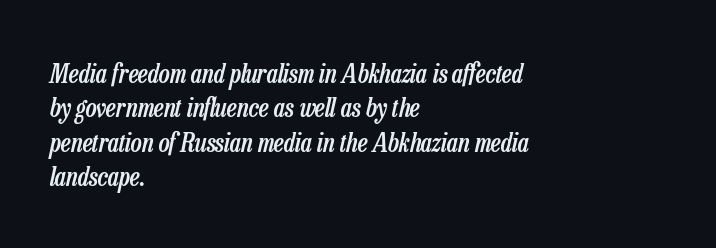
The image shows 26 px text type, italic (leaning right); set left-aligned, normal line spacing (1.32x), normal letter spacing, not underlined.
